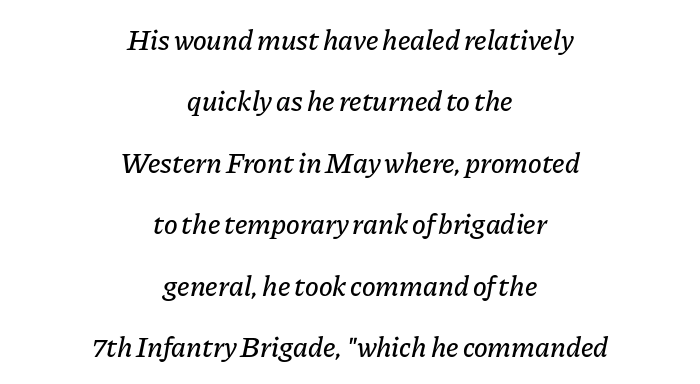
In terms of leading, this rendering errs on the spacious side. It's the slanting kind of type. Character widths vary here, with narrow letters taking less room than wide ones. The passage is arranged like a title page — every line centered. Tracking value appears to be zero — textbook default spacing.
